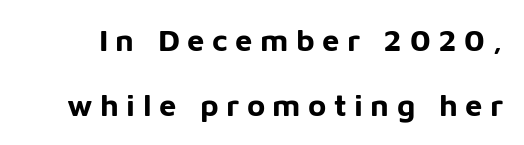
{"serif": "no", "italic": "no", "bold": "yes", "weight": "bold", "width": "normal", "stroke_contrast": "low", "x_height": "medium", "monospaced": "no", "underline": "no", "line_spacing": "loose", "line_spacing_ratio": 2.11, "letter_spacing": "wide", "letter_spacing_em": 0.24, "glyph_px": 31}
